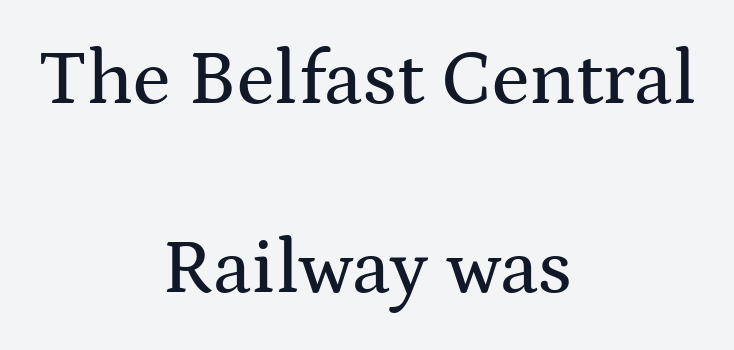
{"serif": "yes", "italic": "no", "width": "wide", "stroke_contrast": "medium", "x_height": "medium", "monospaced": "no", "underline": "no", "align": "center", "line_spacing": "loose", "line_spacing_ratio": 2.42, "letter_spacing": "normal", "letter_spacing_em": 0.0, "glyph_px": 78}
